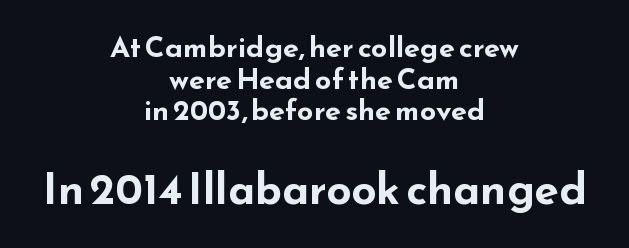
Is the lower block the larger one? Yes — the lower block carries the bigger type. Heavy-handed strokes throughout: this text is bold. The gap between lines stays unmarked. The letters carry no serifs — their stems end cleanly without finishing strokes. Does the lettering tilt? It doesn't — this is upright. Character widths vary here, with narrow letters taking less room than wide ones.
